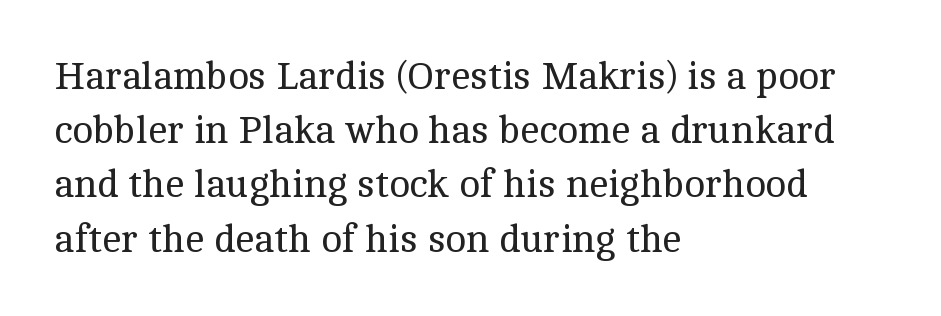
Q: Is the text bold? A: No.
Q: Is the text italic (slanted)? A: No, it is upright.
Q: Is the typeface a serif or a sans-serif typeface? A: Serif.
Q: Is the text underlined? A: No.
Q: How is the paragraph aligned? A: Left-aligned.
Q: Is the spacing between letters normal or unusually wide? A: Normal.
Q: Is the spacing between lines tight, normal or loose? A: Normal.
Q: Width (condensed, normal, or wide)? A: Normal.
Q: x-height? A: Medium.
Q: Monospaced? A: No.
